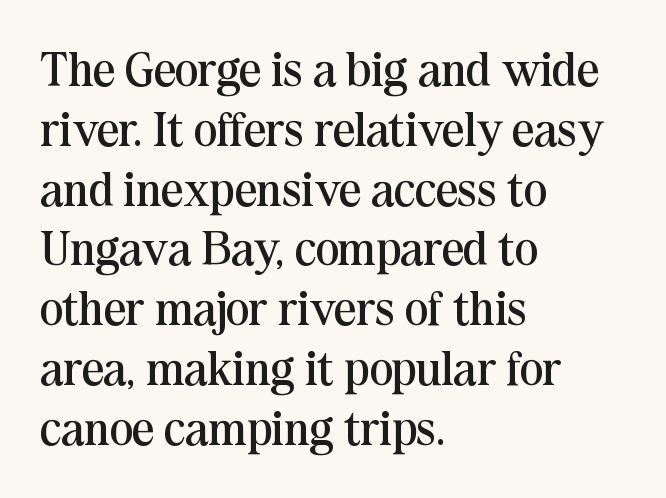
The image shows 49 px regular-weight serif type, upright; set left-aligned, line spacing 1.22x, normal letter spacing, not underlined; medium stroke contrast and a medium x-height.
